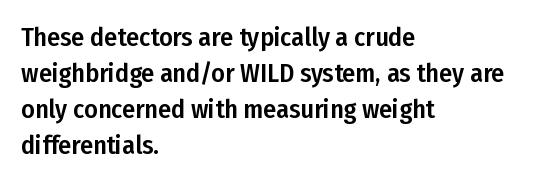
The image shows 26 px text type, upright; set left-aligned, normal line spacing (1.39x), normal letter spacing, not underlined.
